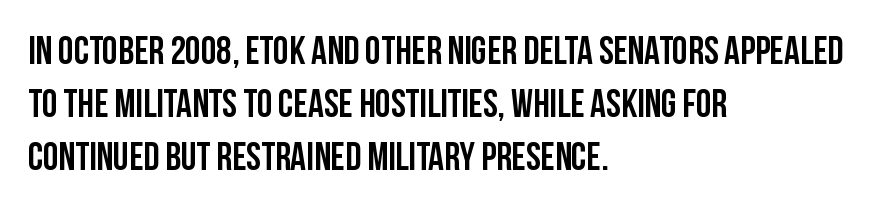
Q: Is the text italic (slanted)? A: No, it is upright.
Q: Is the typeface a serif or a sans-serif typeface? A: Sans-serif.
Q: Is the text underlined? A: No.
Q: How is the paragraph aligned? A: Left-aligned.
Q: Is the spacing between letters normal or unusually wide? A: Normal.
Q: Is the spacing between lines tight, normal or loose? A: Normal.
Q: Width (condensed, normal, or wide)? A: Condensed.
Q: Stroke contrast? A: Low.
Q: x-height? A: Large.
Q: Monospaced? A: No.
